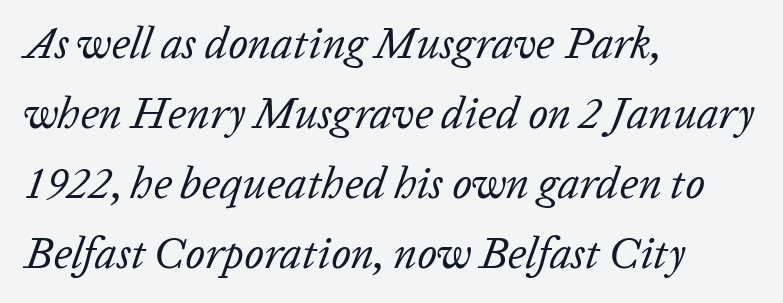
{"italic": "yes", "lean": "right", "slant_degrees": 20, "bold": "no", "weight": "regular", "width": "normal", "stroke_contrast": "low", "x_height": "medium", "monospaced": "no", "underline": "no", "align": "left", "line_spacing": "normal", "line_spacing_ratio": 1.59, "letter_spacing": "normal", "letter_spacing_em": 0.0, "glyph_px": 44}
